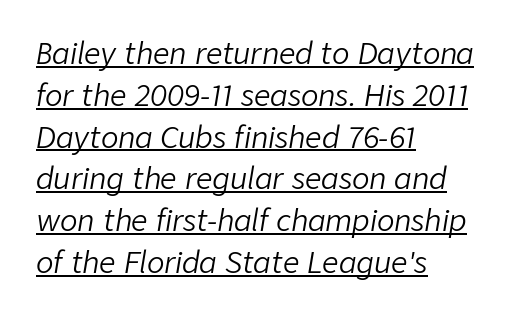
{"italic": "yes", "lean": "right", "slant_degrees": 9, "bold": "no", "weight": "light", "width": "normal", "stroke_contrast": "low", "x_height": "medium", "monospaced": "no", "underline": "yes", "align": "left", "line_spacing": "normal", "line_spacing_ratio": 1.44, "letter_spacing": "normal", "letter_spacing_em": 0.0, "glyph_px": 29}
